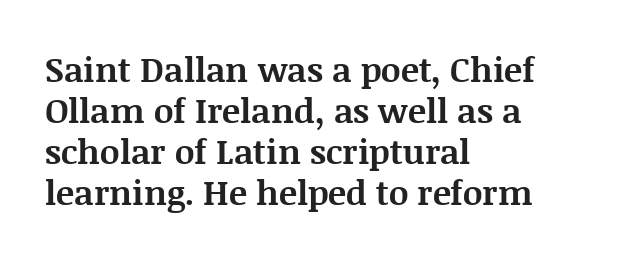
Underlining? Definitely not there. Italic? Not at all — the glyphs are vertical. Weight check: bold — yes, fully. Font category for this specimen: serif. The rag falls on the right side of this text block.
